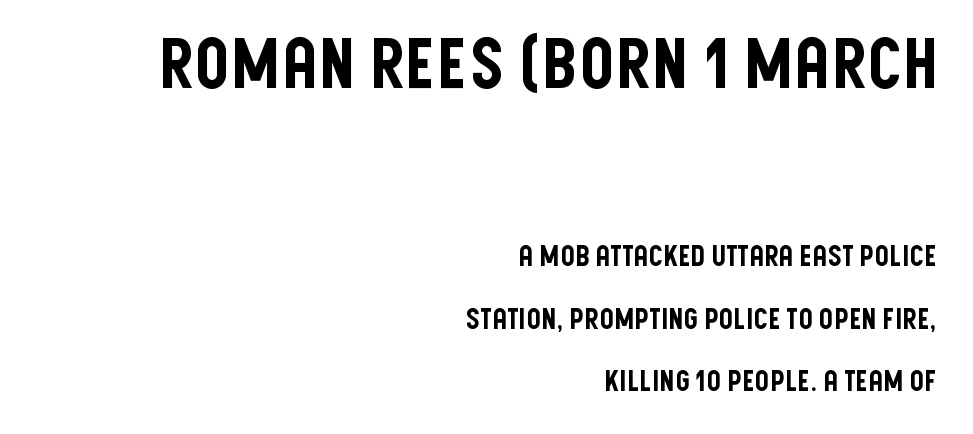
{"serif": "no", "italic": "no", "width": "condensed", "stroke_contrast": "low", "x_height": "large", "monospaced": "no", "underline": "no", "align": "right", "line_spacing": "loose", "line_spacing_ratio": 2.23, "letter_spacing": "normal", "letter_spacing_em": 0.0, "larger_block": "first", "size_ratio": 2.46, "glyph_px": 69}
